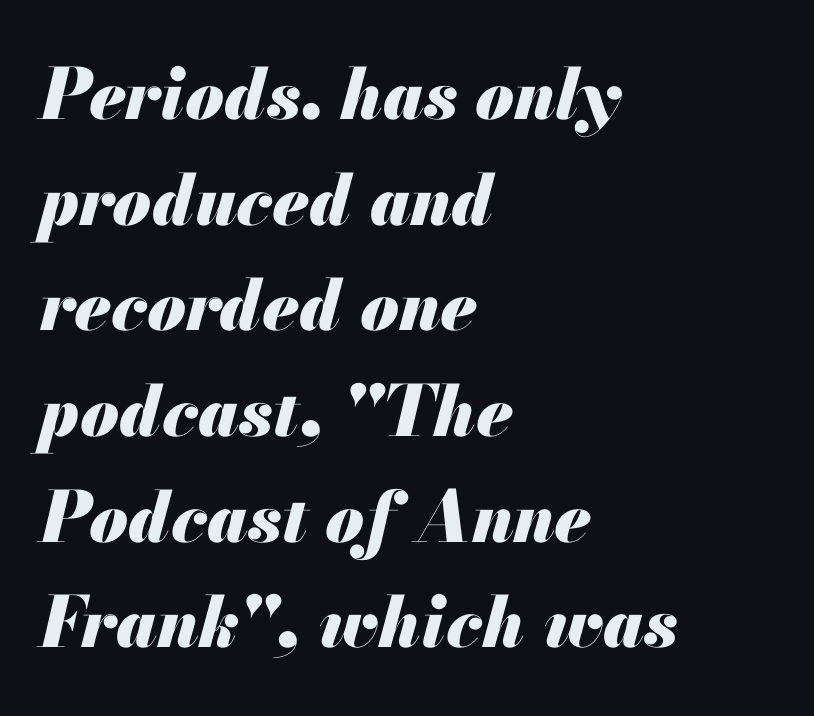
The image shows 70 px heavy type, italic (leaning right); set left-aligned, normal line spacing (1.51x), normal letter spacing, not underlined; medium stroke contrast and a small x-height.
